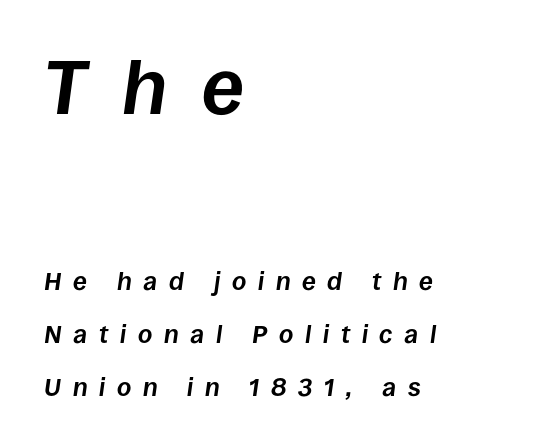
The image shows 76 px bold type, italic (leaning right); set left-aligned, loose line spacing (2.13x), unusually wide letter spacing (+0.47 em), not underlined; the first (top) block is 3.04x larger; low stroke contrast and a large x-height.
